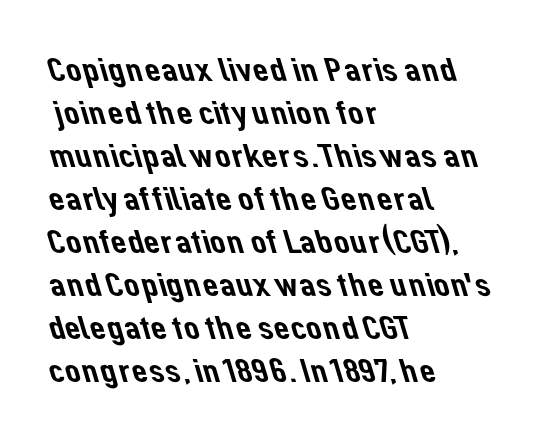
Q: Is the typeface a serif or a sans-serif typeface? A: Sans-serif.
Q: Is the text underlined? A: No.
Q: How is the paragraph aligned? A: Left-aligned.
Q: Is the spacing between letters normal or unusually wide? A: Normal.
Q: Width (condensed, normal, or wide)? A: Normal.
Q: Stroke contrast? A: Low.
Q: x-height? A: Medium.
Q: Monospaced? A: No.
